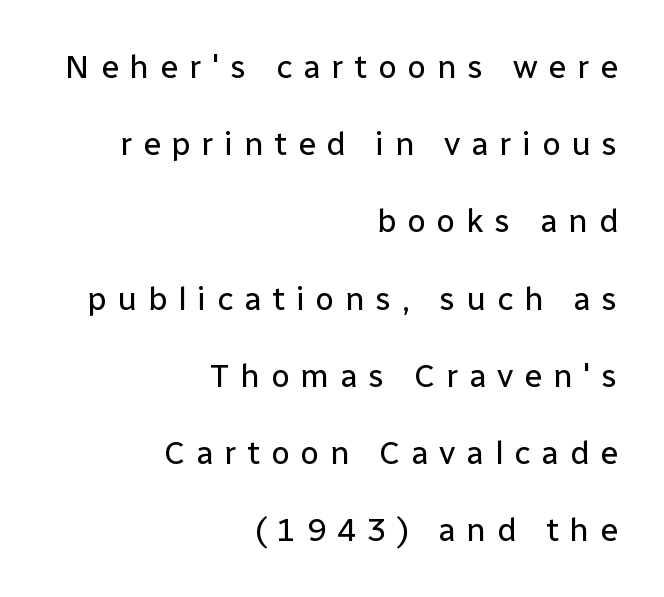
Each new line begins a long way beneath the previous one. Nope, no serifs anywhere on these letters. Honestly, the letter spacing is so wide it's the main thing you notice. Heft: none added — not bold.
